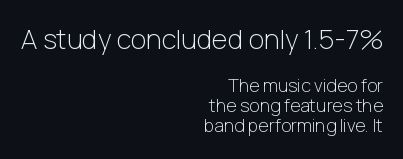
The image shows 27 px text type, upright; set right-aligned, tight line spacing (1.12x), normal letter spacing, not underlined; the first (top) block is 1.5x larger.
